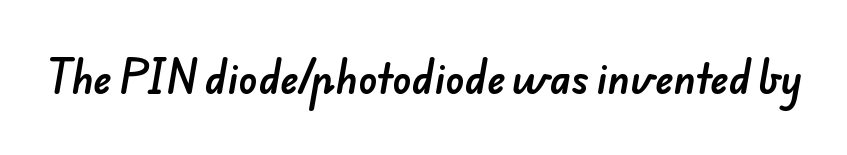
{"serif": "no", "width": "normal", "stroke_contrast": "low", "x_height": "small", "monospaced": "no", "underline": "no", "letter_spacing": "normal", "letter_spacing_em": 0.0, "glyph_px": 39}
